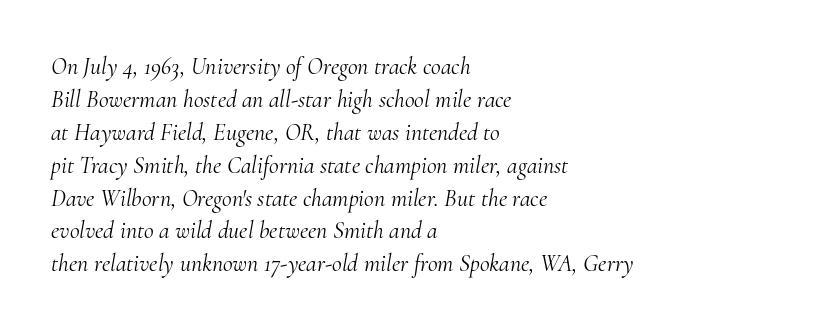
Is there much room between lines? A standard amount, neither cramped nor airy. The paragraph has a hard left edge and a soft right edge. Glyph-to-glyph distance matches everyday printed text. Compared with a typical body face, this is equally light or lighter still. Check the space under the baseline: it is left empty.
